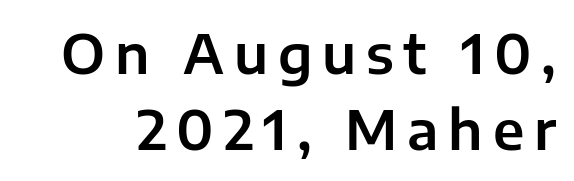
Q: Is the text italic (slanted)? A: No, it is upright.
Q: Is the typeface a serif or a sans-serif typeface? A: Sans-serif.
Q: Is the text underlined? A: No.
Q: Is the spacing between lines tight, normal or loose? A: Normal.
Q: Width (condensed, normal, or wide)? A: Normal.
Q: Stroke contrast? A: Low.
Q: x-height? A: Medium.
Q: Monospaced? A: No.
